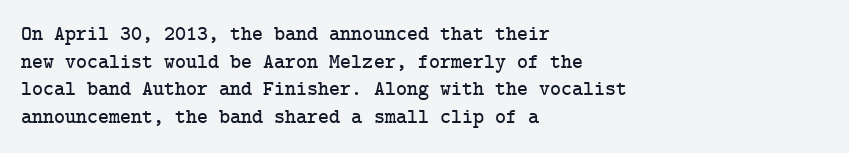
{"italic": "no", "underline": "no", "align": "left", "line_spacing": "normal", "line_spacing_ratio": 1.31, "letter_spacing": "normal", "letter_spacing_em": 0.0, "glyph_px": 21}
